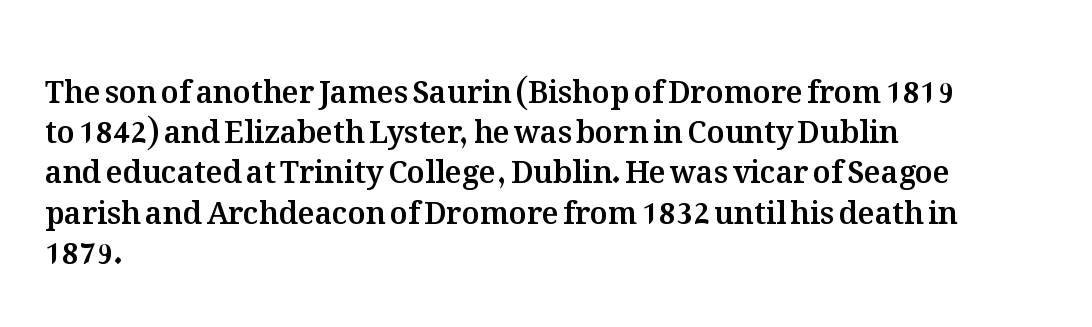
Q: Is the text italic (slanted)? A: No, it is upright.
Q: Is the text underlined? A: No.
Q: How is the paragraph aligned? A: Left-aligned.
Q: Is the spacing between letters normal or unusually wide? A: Normal.
Q: Is the spacing between lines tight, normal or loose? A: Normal.
Q: Width (condensed, normal, or wide)? A: Normal.
Q: Stroke contrast? A: Medium.
Q: x-height? A: Medium.
Q: Monospaced? A: No.
